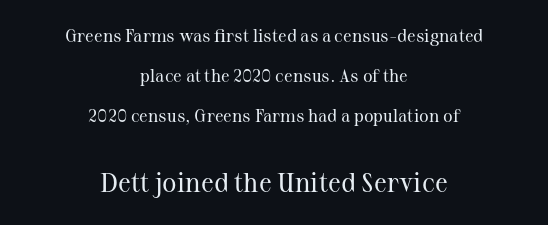
Q: Is the text bold? A: No.
Q: Is the text italic (slanted)? A: No, it is upright.
Q: Is the text underlined? A: No.
Q: How is the paragraph aligned? A: Centered.
Q: Is the spacing between letters normal or unusually wide? A: Normal.
Q: Is the spacing between lines tight, normal or loose? A: Loose.
Q: Which block of text is set in a larger size, the first (top) or the second (bottom)? A: The second (bottom) one.
